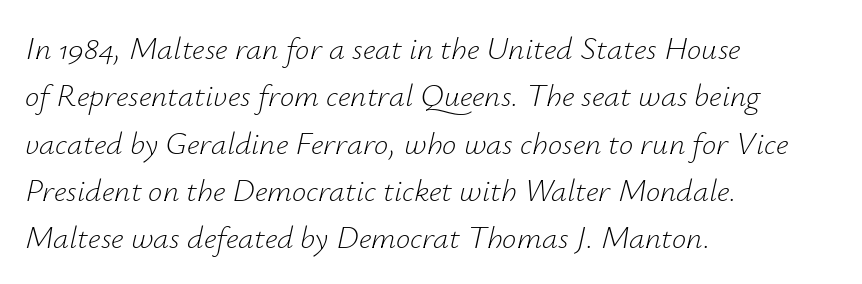
Is the letter spacing exaggerated? No — it looks like the ordinary default. The lines are quadded left. The letterforms sit at book weight or below. The rendering uses natural spacing where letterforms have individual widths.
